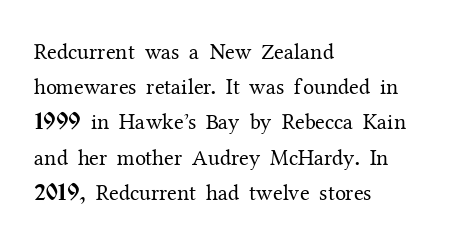
A quiet, ordinary-to-light weight characterises the typeface. Default kerning and tracking; the words read as compact shapes. These lines stack with their left ends in a neat column. The leading is moderate, giving the passage an even texture.
